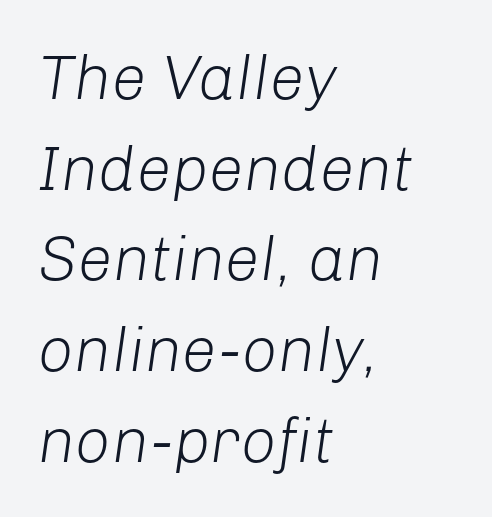
The image shows 63 px light type, italic (leaning right); set left-aligned, normal line spacing (1.44x), normal letter spacing, not underlined; low stroke contrast and a medium x-height.
